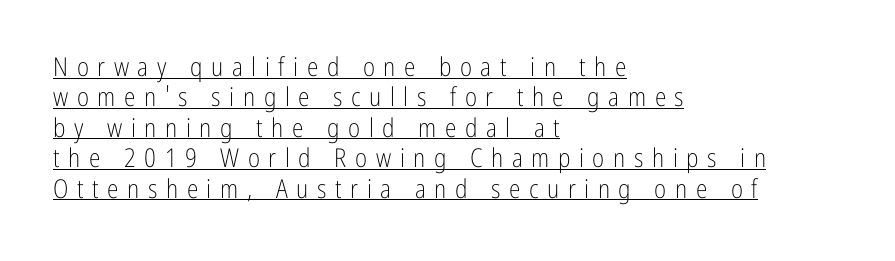
The image shows 26 px text type, upright; set left-aligned, line spacing 1.17x, unusually wide letter spacing (+0.33 em), underlined.
